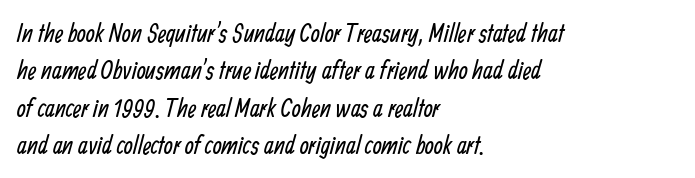
{"bold": "no", "underline": "no", "align": "left", "line_spacing": "normal", "line_spacing_ratio": 1.44, "letter_spacing": "normal", "letter_spacing_em": 0.0, "glyph_px": 26}
